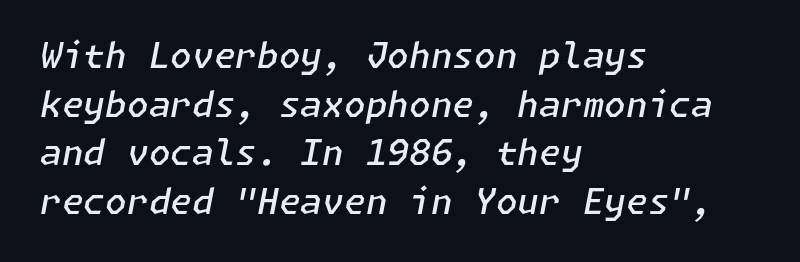
Stroke thickness is moderately raised; the sample reads as semibold. You can tell it's italic because the verticals aren't actually vertical. The face used here is rendered with its standard letterfit. Each row of text sits above clean, open space. One glance says typical: line gaps are just what's usual.
